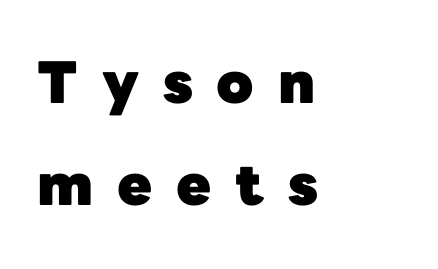
{"serif": "no", "italic": "no", "bold": "yes", "weight": "heavy", "width": "normal", "stroke_contrast": "low", "x_height": "medium", "monospaced": "no", "underline": "no", "align": "left", "line_spacing_ratio": 1.79, "letter_spacing": "wide", "letter_spacing_em": 0.42, "glyph_px": 57}
